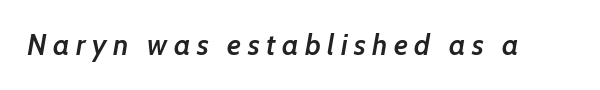
{"italic": "yes", "lean": "right", "slant_degrees": 7, "bold": "semi", "weight": "semibold", "width": "normal", "stroke_contrast": "low", "x_height": "medium", "monospaced": "no", "underline": "no", "letter_spacing": "wide", "letter_spacing_em": 0.22, "glyph_px": 29}
